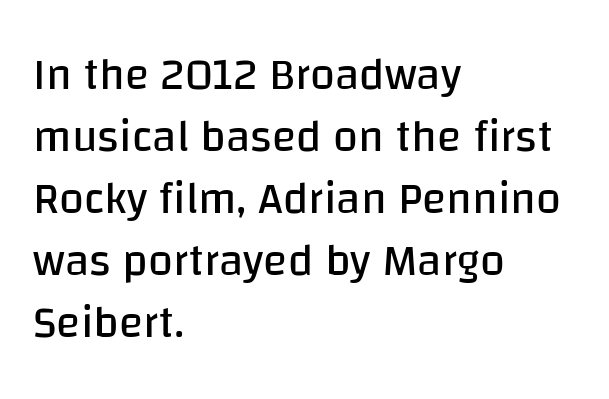
The image shows 45 px regular-weight sans-serif type, upright; set left-aligned, normal line spacing (1.38x), normal letter spacing, not underlined; low stroke contrast and a large x-height.
